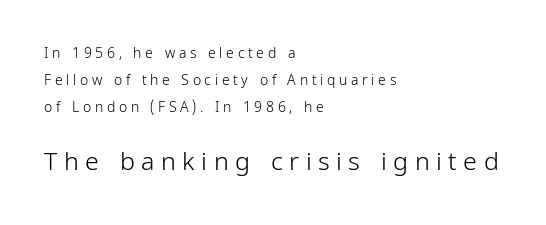
Q: Is the text bold? A: No.
Q: Is the text italic (slanted)? A: No, it is upright.
Q: Is the text underlined? A: No.
Q: How is the paragraph aligned? A: Left-aligned.
Q: Is the spacing between letters normal or unusually wide? A: Unusually wide.
Q: Is the spacing between lines tight, normal or loose? A: Loose.
Q: Which block of text is set in a larger size, the first (top) or the second (bottom)? A: The second (bottom) one.
